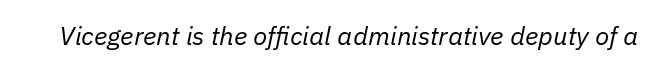
This sample uses plain, unmodified letter spacing. No letter is thick-stroked: the sample isn't bold. The axis of the letterforms is tilted away from vertical. A bare baseline throughout the passage.
